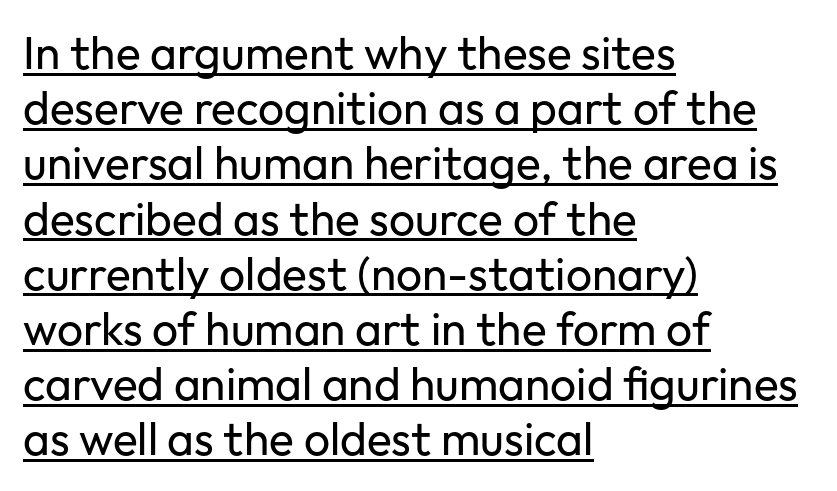
The image shows 46 px regular-weight sans-serif type, upright; set left-aligned, line spacing 1.2x, normal letter spacing, underlined; low stroke contrast and a medium x-height.
